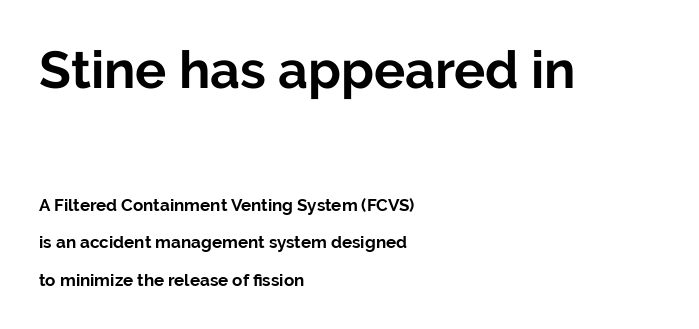
This rendering features lettering with no underline. Students, note that the glyphs here touch the page at normal intervals. Here the designer chose a conventional face with non-uniform glyph widths. The typography opts for an upright posture over an oblique one.
